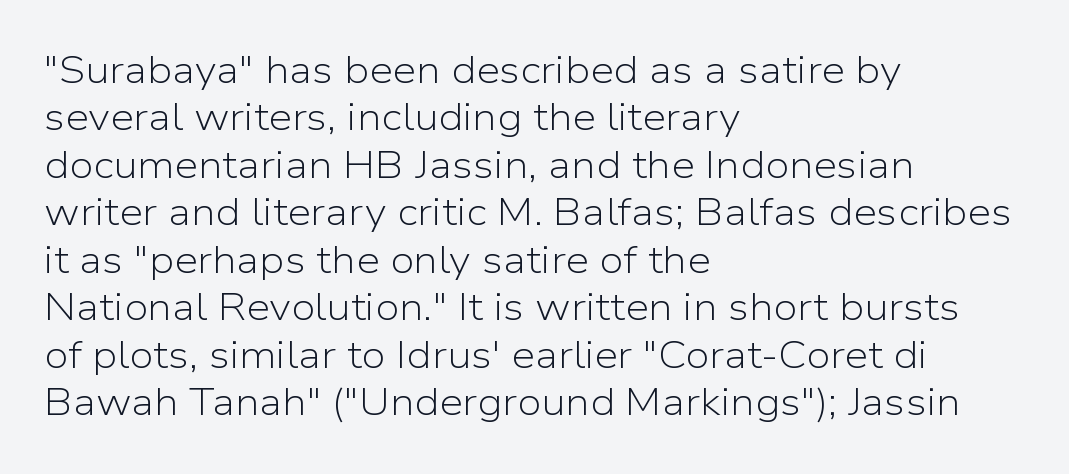
Ink coverage per letter is moderate at most. The face used here is proportionally spaced, like ordinary book or web type. Any mark beneath the type? The region is blank. Line beginnings align vertically; line endings do not. Nothing sits at the stroke ends, so this counts as sans-serif.
